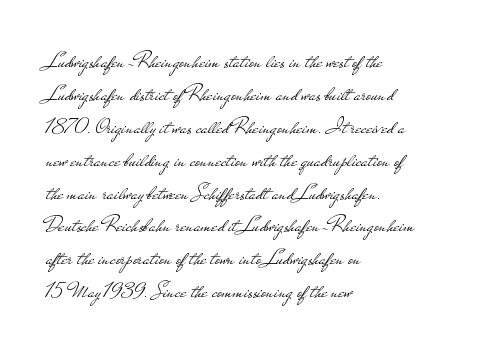
Q: Is the text bold? A: No.
Q: Is the text italic (slanted)? A: Yes.
Q: Is the text underlined? A: No.
Q: How is the paragraph aligned? A: Left-aligned.
Q: Is the spacing between letters normal or unusually wide? A: Normal.
Q: Is the spacing between lines tight, normal or loose? A: Normal.
